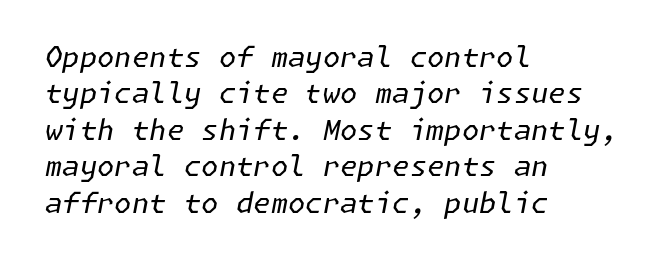
Any mark beneath the type? The region is blank. Letter spacing: default. Observe the lean: these are italic letterforms. The letterforms sit at book weight or below. The rendering anchors every line to the left-hand side.
